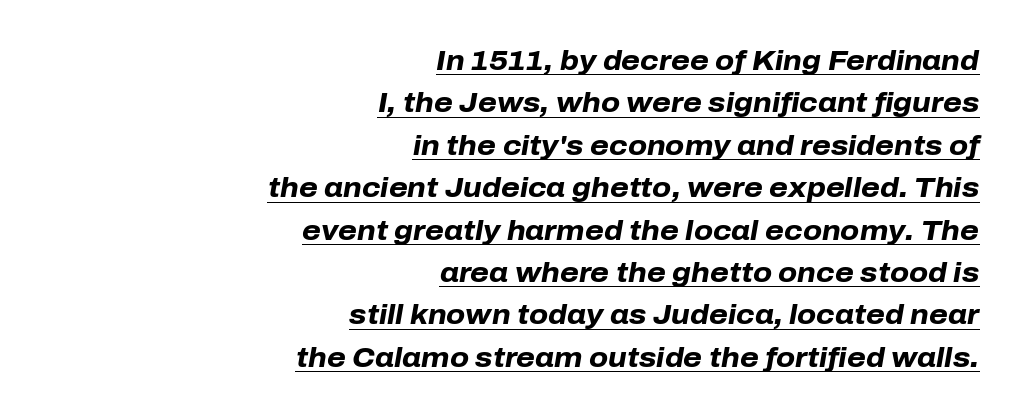
The image shows 27 px bold type, italic (leaning right); set right-aligned, normal line spacing (1.57x), normal letter spacing, underlined.
